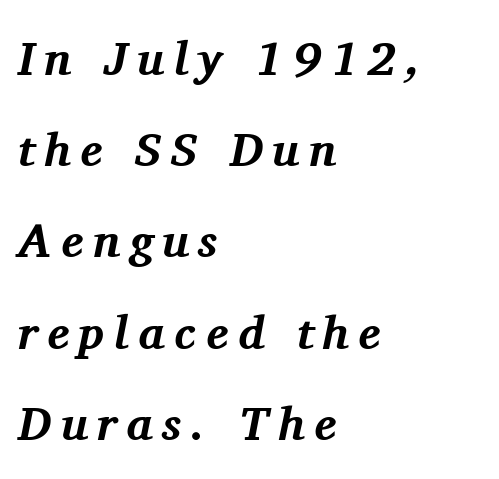
The image shows 47 px bold serif type, italic (leaning right); set left-aligned, loose line spacing (1.94x), unusually wide letter spacing (+0.2 em), not underlined; medium stroke contrast and a medium x-height.
